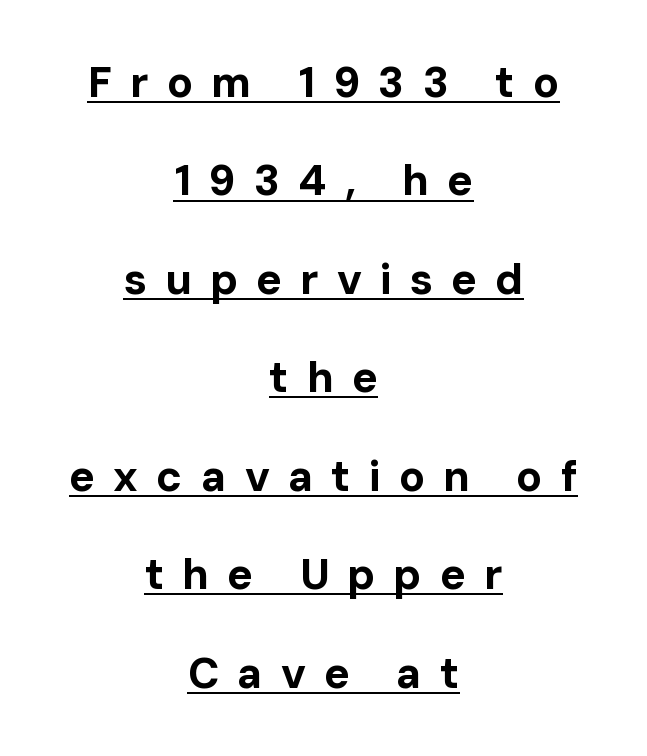
Q: Is the text bold? A: Yes.
Q: Is the text italic (slanted)? A: No, it is upright.
Q: Is the typeface a serif or a sans-serif typeface? A: Sans-serif.
Q: Is the text underlined? A: Yes.
Q: How is the paragraph aligned? A: Centered.
Q: Is the spacing between letters normal or unusually wide? A: Unusually wide.
Q: Is the spacing between lines tight, normal or loose? A: Loose.
Q: Width (condensed, normal, or wide)? A: Normal.
Q: Stroke contrast? A: Low.
Q: x-height? A: Medium.
Q: Monospaced? A: No.
